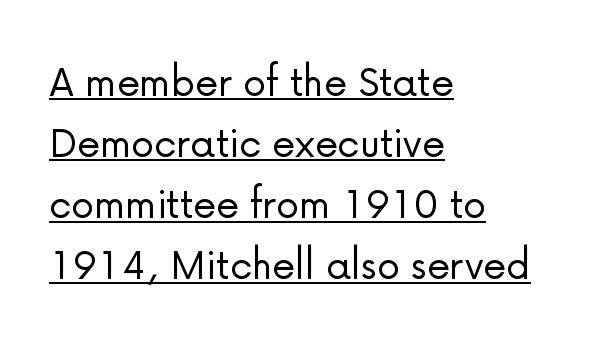
Q: Is the text bold? A: No.
Q: Is the text italic (slanted)? A: No, it is upright.
Q: Is the typeface a serif or a sans-serif typeface? A: Sans-serif.
Q: Is the text underlined? A: Yes.
Q: How is the paragraph aligned? A: Left-aligned.
Q: Is the spacing between letters normal or unusually wide? A: Normal.
Q: Is the spacing between lines tight, normal or loose? A: Normal.
Q: Width (condensed, normal, or wide)? A: Normal.
Q: Stroke contrast? A: Low.
Q: x-height? A: Medium.
Q: Monospaced? A: No.
